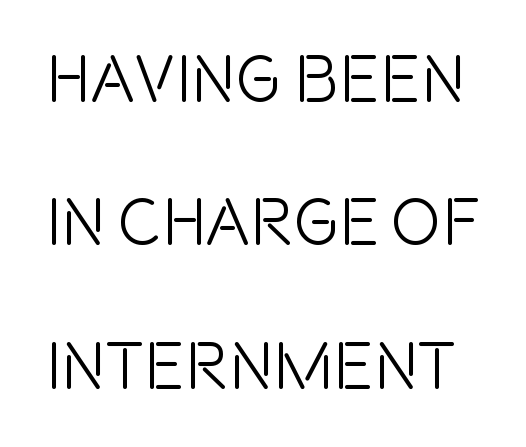
The image shows 67 px condensed sans-serif type, upright; set loose line spacing (2.14x), normal letter spacing, not underlined; a large x-height.
